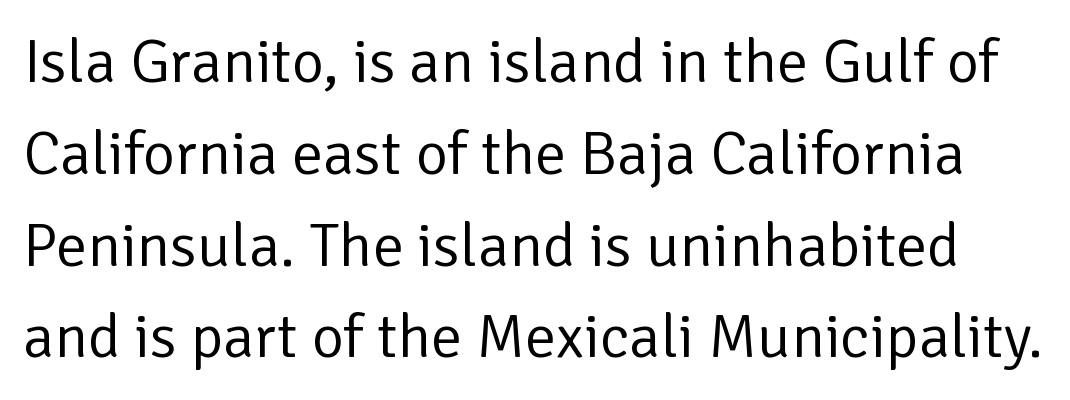
{"serif": "no", "italic": "no", "bold": "no", "weight": "regular", "width": "normal", "stroke_contrast": "low", "x_height": "medium", "monospaced": "no", "underline": "no", "line_spacing": "normal", "line_spacing_ratio": 1.48, "letter_spacing": "normal", "letter_spacing_em": 0.0, "glyph_px": 62}
